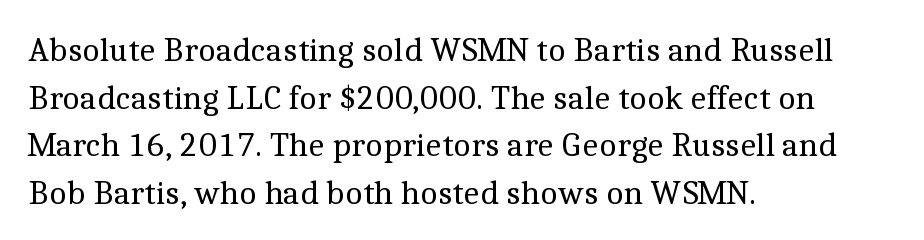
The image shows 34 px regular-weight serif type, upright; set left-aligned, normal line spacing (1.4x), normal letter spacing, not underlined; a medium x-height.
